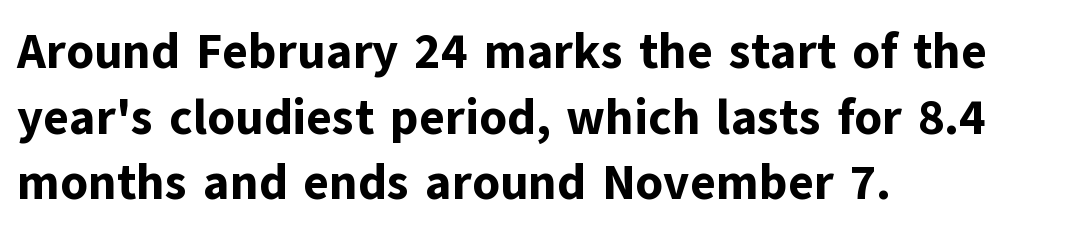
The image shows 49 px bold sans-serif type, upright; set left-aligned, normal line spacing (1.34x), normal letter spacing, not underlined; low stroke contrast and a medium x-height.
